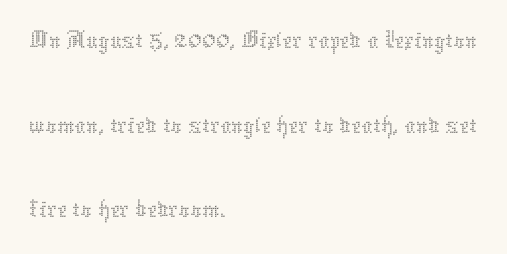
The image shows 55 px thin type, upright; set left-aligned, normal line spacing (1.54x), normal letter spacing, not underlined; medium stroke contrast and a medium x-height.
